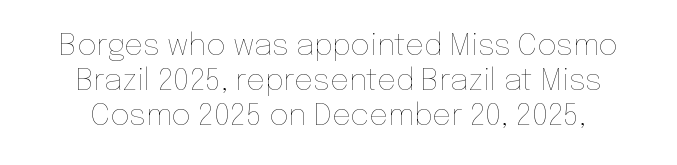
{"italic": "no", "bold": "no", "weight": "thin", "width": "normal", "stroke_contrast": "low", "x_height": "medium", "monospaced": "no", "underline": "no", "line_spacing_ratio": 1.17, "letter_spacing": "normal", "letter_spacing_em": 0.0, "glyph_px": 30}
